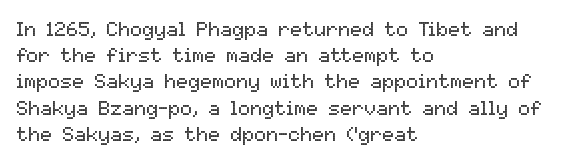
Q: Is the text bold? A: No.
Q: Is the text italic (slanted)? A: No, it is upright.
Q: Is the text underlined? A: No.
Q: How is the paragraph aligned? A: Left-aligned.
Q: Is the spacing between letters normal or unusually wide? A: Normal.
Q: Is the spacing between lines tight, normal or loose? A: Normal.
